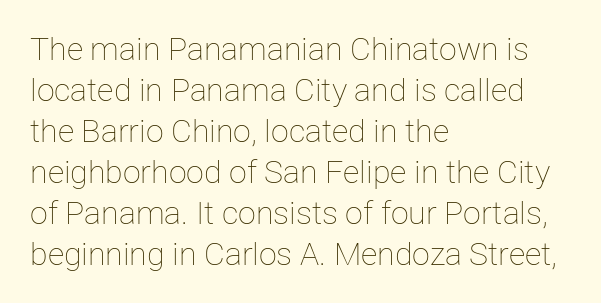
Q: Is the text bold? A: No.
Q: Is the text italic (slanted)? A: No, it is upright.
Q: Is the text underlined? A: No.
Q: How is the paragraph aligned? A: Left-aligned.
Q: Is the spacing between letters normal or unusually wide? A: Normal.
Q: Is the spacing between lines tight, normal or loose? A: Normal.
Q: Width (condensed, normal, or wide)? A: Normal.
Q: Stroke contrast? A: Low.
Q: x-height? A: Medium.
Q: Monospaced? A: No.
